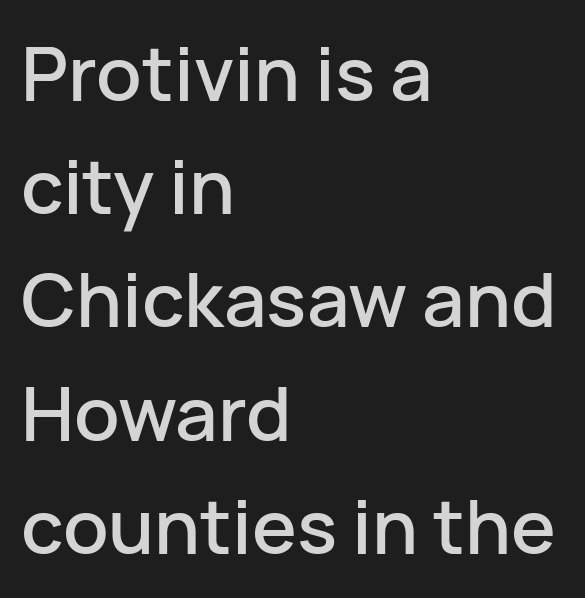
{"serif": "no", "italic": "no", "width": "normal", "stroke_contrast": "low", "x_height": "medium", "monospaced": "no", "underline": "no", "align": "left", "line_spacing": "normal", "line_spacing_ratio": 1.51, "letter_spacing": "normal", "letter_spacing_em": 0.0, "glyph_px": 75}
